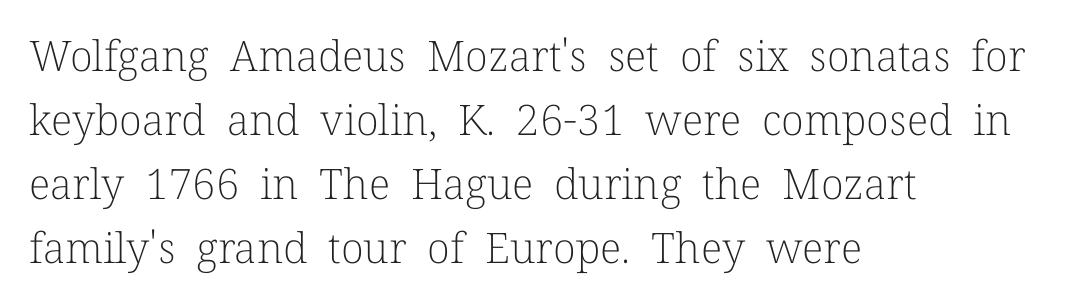
The image shows 42 px light serif type, upright; set left-aligned, normal line spacing (1.52x), normal letter spacing, not underlined; low stroke contrast and a medium x-height.
